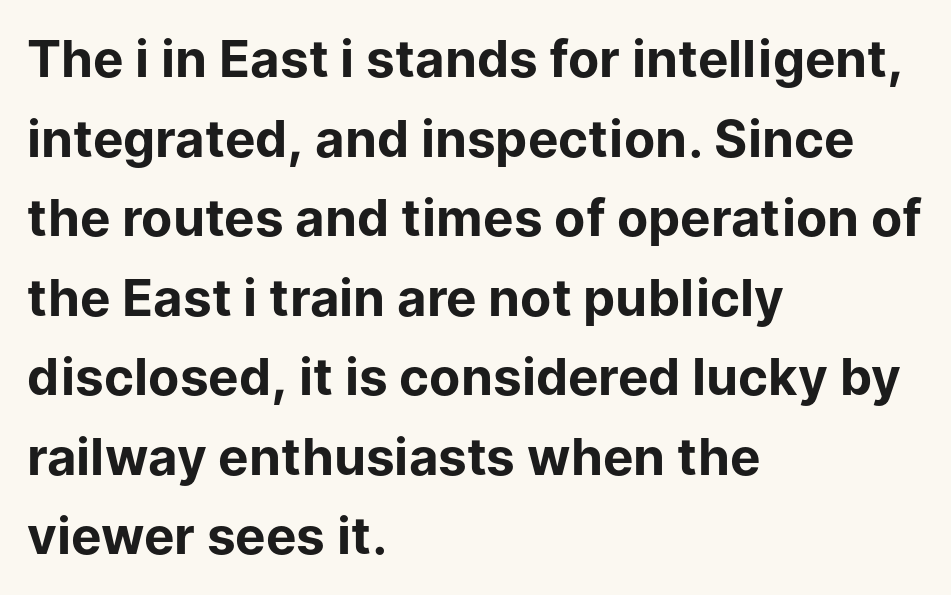
Looks like regular typesetting: each glyph gets only the width it needs. The text was rendered using a sans face with plain stroke endings. These lines sit exactly where default settings would place them. The space directly below the letters is spotless. Line beginnings align vertically; line endings do not. These words are printed bold, with thick strokes throughout.
